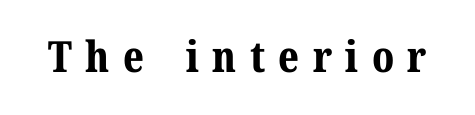
Rendered with straight, roman letterforms. The characters display serif detailing at their extremities. The gap between lines stays unmarked. In terms of letterspacing, this is a distinctly airy, spread setting.
